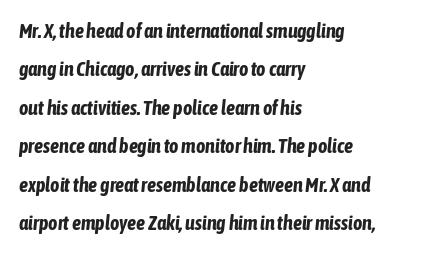
{"italic": "yes", "lean": "right", "slant_degrees": 6, "bold": "yes", "underline": "no", "align": "left", "line_spacing": "loose", "line_spacing_ratio": 1.92, "letter_spacing": "normal", "letter_spacing_em": 0.0, "glyph_px": 20}
